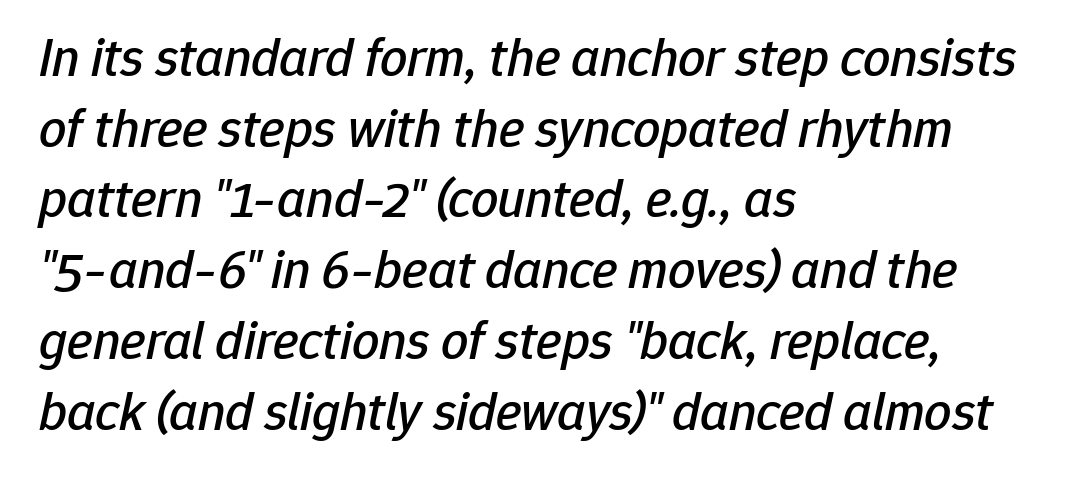
The image shows 54 px text type, italic (leaning right); set left-aligned, normal line spacing (1.31x), normal letter spacing, not underlined; low stroke contrast and a medium x-height.
